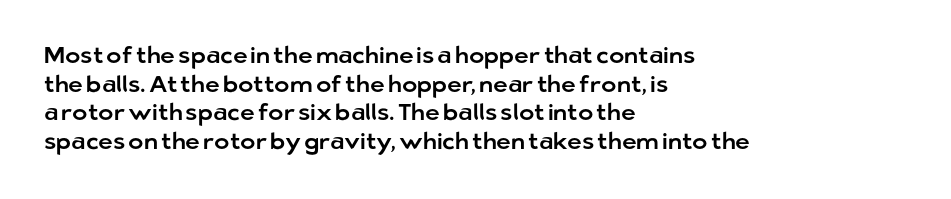
{"italic": "no", "underline": "no", "align": "left", "line_spacing": "normal", "line_spacing_ratio": 1.25, "letter_spacing": "normal", "letter_spacing_em": 0.0, "glyph_px": 23}
